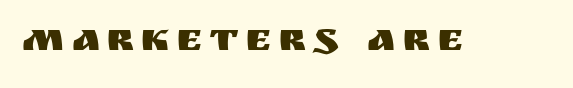
Tall strokes in this sample are plumb rather than angled. Character widths vary here, with narrow letters taking less room than wide ones. The area under the type is left untouched. Classification — sans serif.
